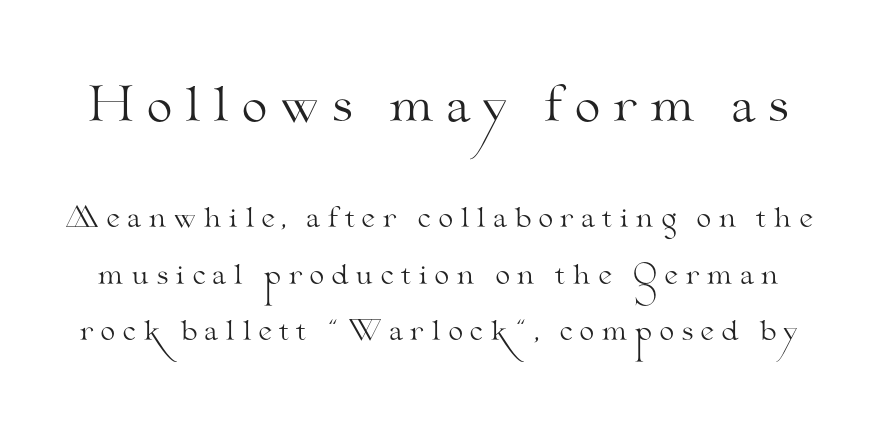
The image shows 47 px light, wide serif type, upright; set loose line spacing (2.08x), unusually wide letter spacing (+0.23 em), not underlined; the first (top) block is 1.74x larger; medium stroke contrast and a small x-height.
